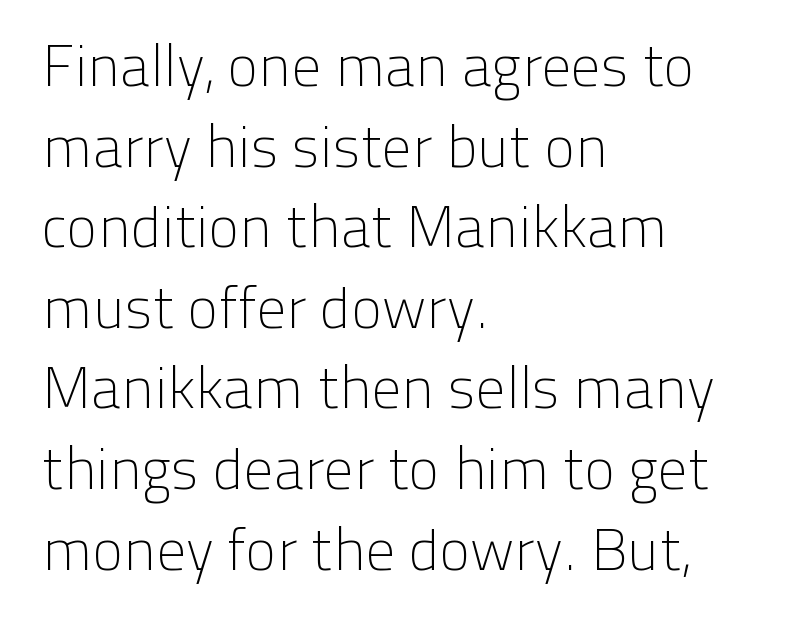
Q: Is the text bold? A: No.
Q: Is the text italic (slanted)? A: No, it is upright.
Q: Is the typeface a serif or a sans-serif typeface? A: Sans-serif.
Q: Is the text underlined? A: No.
Q: How is the paragraph aligned? A: Left-aligned.
Q: Is the spacing between letters normal or unusually wide? A: Normal.
Q: Is the spacing between lines tight, normal or loose? A: Normal.
Q: Width (condensed, normal, or wide)? A: Normal.
Q: Stroke contrast? A: Low.
Q: x-height? A: Medium.
Q: Monospaced? A: No.
